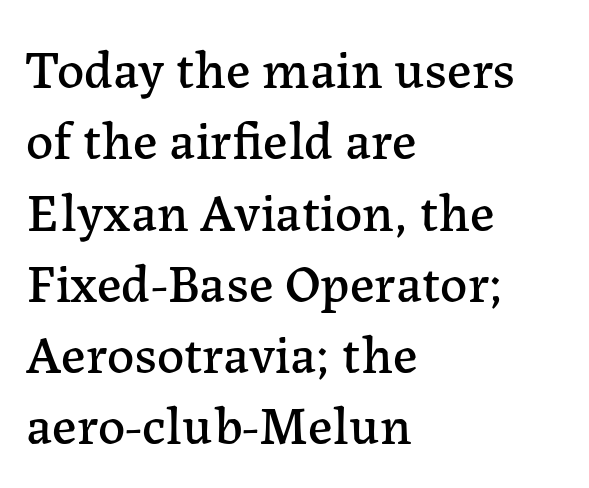
Q: Is the text italic (slanted)? A: No, it is upright.
Q: Is the typeface a serif or a sans-serif typeface? A: Serif.
Q: Is the text underlined? A: No.
Q: How is the paragraph aligned? A: Left-aligned.
Q: Is the spacing between letters normal or unusually wide? A: Normal.
Q: Is the spacing between lines tight, normal or loose? A: Normal.
Q: Width (condensed, normal, or wide)? A: Normal.
Q: Stroke contrast? A: Low.
Q: x-height? A: Medium.
Q: Monospaced? A: No.
